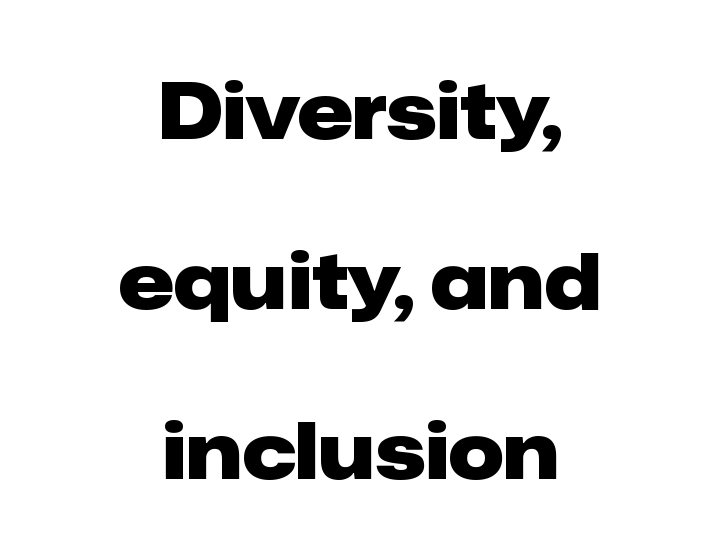
Q: Is the text bold? A: Yes.
Q: Is the text italic (slanted)? A: No, it is upright.
Q: Is the typeface a serif or a sans-serif typeface? A: Sans-serif.
Q: Is the text underlined? A: No.
Q: How is the paragraph aligned? A: Centered.
Q: Is the spacing between letters normal or unusually wide? A: Normal.
Q: Is the spacing between lines tight, normal or loose? A: Loose.
Q: Width (condensed, normal, or wide)? A: Normal.
Q: Stroke contrast? A: Low.
Q: x-height? A: Medium.
Q: Monospaced? A: No.
